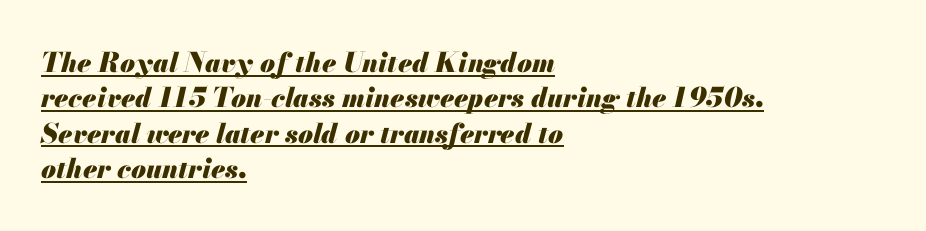
The image shows 27 px bold type, italic (leaning right); set left-aligned, normal line spacing (1.31x), normal letter spacing, underlined.
